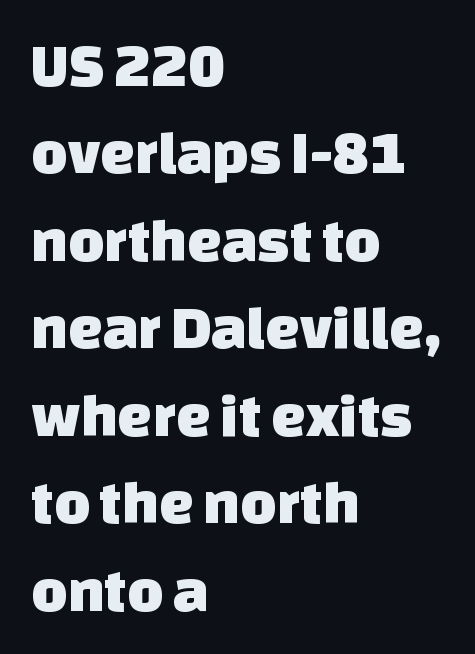
{"serif": "no", "width": "normal", "stroke_contrast": "low", "x_height": "large", "monospaced": "no", "underline": "no", "align": "left", "line_spacing": "normal", "line_spacing_ratio": 1.41, "letter_spacing": "normal", "letter_spacing_em": 0.0, "glyph_px": 62}
